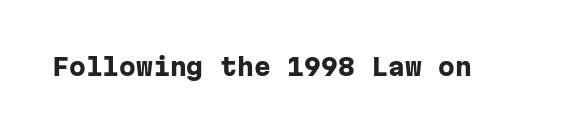
What stands out about the letter spacing? Nothing — it is the standard amount. Upright lettering throughout. Bold? Absolutely — the strokes are thick and heavy. The glyphs are unaccompanied by any horizontal stroke below them.
